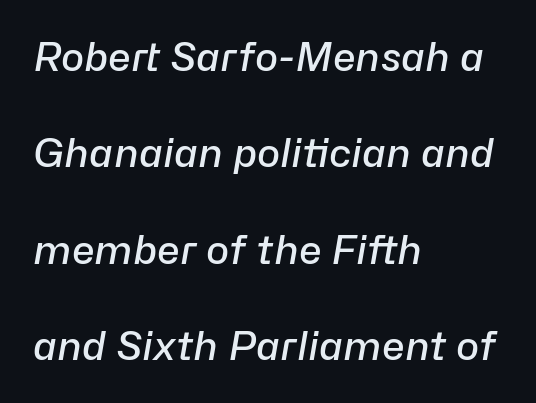
The image shows 39 px semibold type, italic (leaning right); set left-aligned, loose line spacing (2.47x), normal letter spacing, not underlined; low stroke contrast and a medium x-height.
